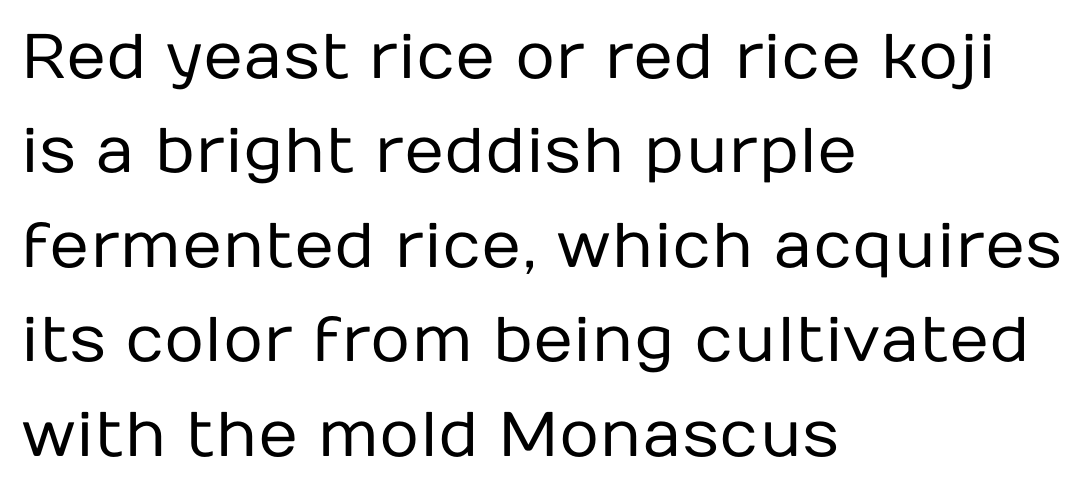
Q: Is the text bold? A: No.
Q: Is the text italic (slanted)? A: No, it is upright.
Q: Is the typeface a serif or a sans-serif typeface? A: Sans-serif.
Q: Is the text underlined? A: No.
Q: How is the paragraph aligned? A: Left-aligned.
Q: Is the spacing between letters normal or unusually wide? A: Normal.
Q: Is the spacing between lines tight, normal or loose? A: Normal.
Q: Width (condensed, normal, or wide)? A: Normal.
Q: Stroke contrast? A: Low.
Q: x-height? A: Medium.
Q: Monospaced? A: No.
